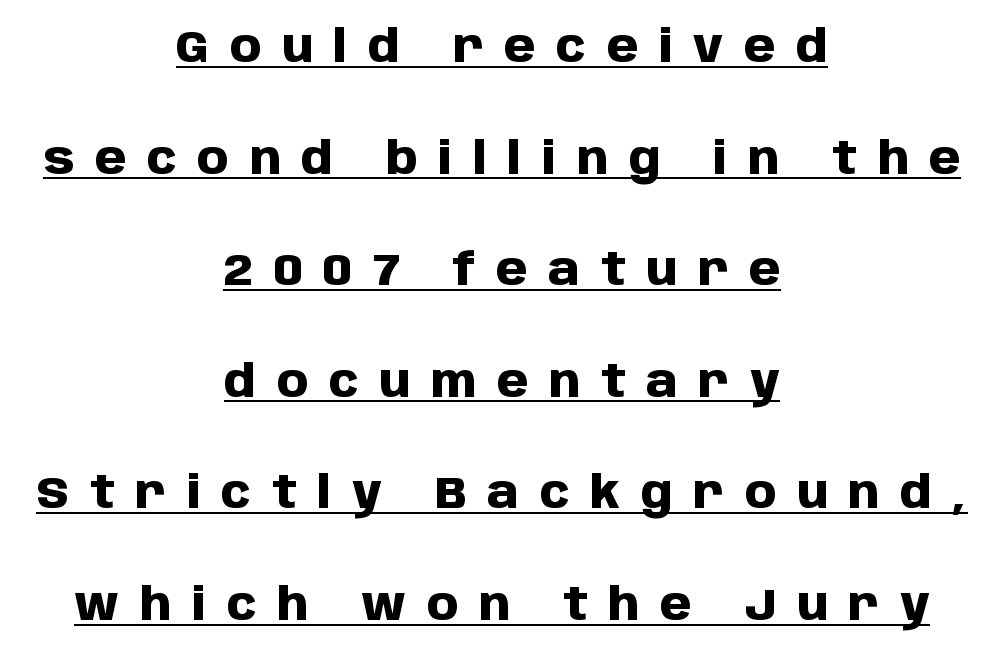
Proportional: the letters do not fall into vertical columns. What weight is shown? A full bold with thick strokes. This sample uses an upright cut, with every glyph sitting square on the baseline. This sample is center-justified, so both line endings float freely.
